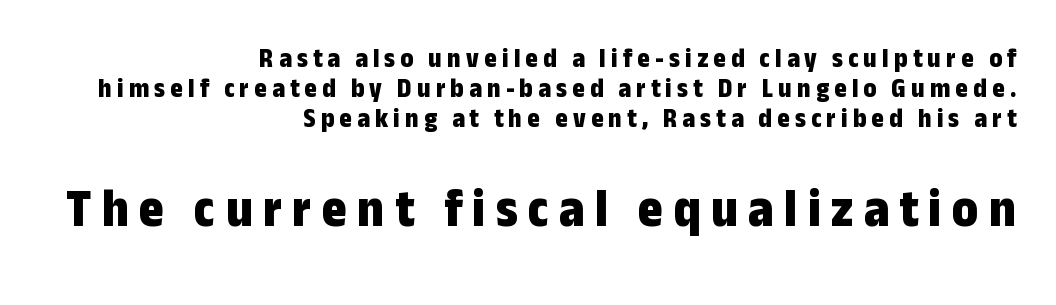
The image shows 54 px bold, condensed sans-serif type, upright; set right-aligned, tight line spacing (1.11x), not underlined; the second (bottom) block is 2.0x larger; low stroke contrast and a medium x-height.
